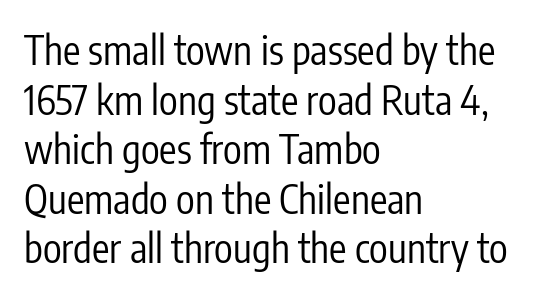
The face looks like a standard text weight, possibly lighter. The glyphs in this specimen are sans serif. Spacing verdict: proportional, widths tailored to each character. Type without underlining. The vertical gap from one line to the next is medium. The compositor pushed each line to the left boundary.
